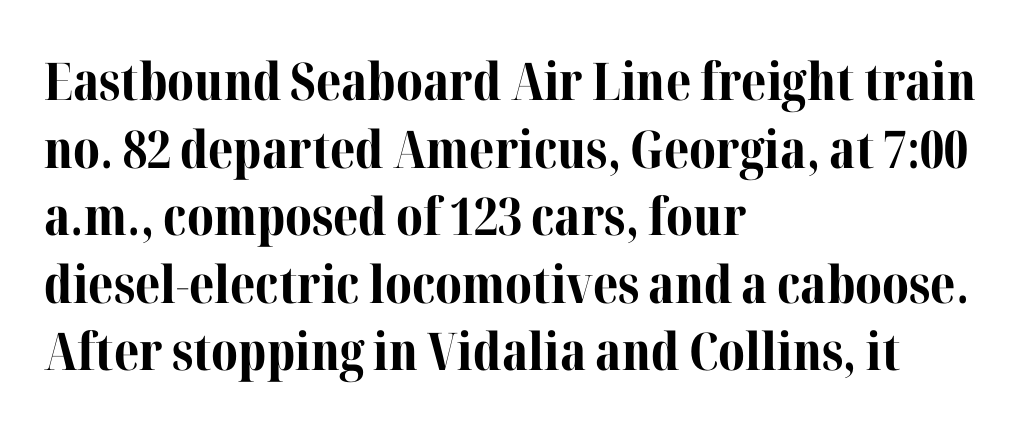
{"serif": "yes", "italic": "no", "bold": "yes", "weight": "bold", "width": "normal", "stroke_contrast": "medium", "x_height": "medium", "monospaced": "no", "underline": "no", "align": "left", "line_spacing": "normal", "line_spacing_ratio": 1.3, "letter_spacing": "normal", "letter_spacing_em": 0.0, "glyph_px": 52}
